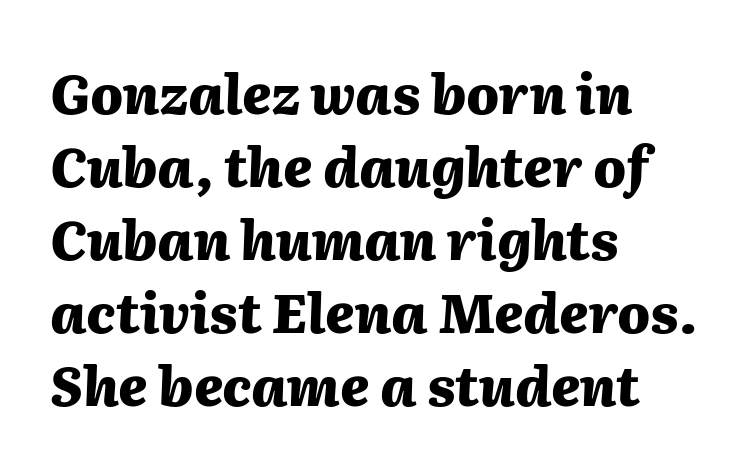
Q: Is the text bold? A: Yes.
Q: Is the text italic (slanted)? A: Yes, it leans right by about 2 degrees.
Q: Is the text underlined? A: No.
Q: How is the paragraph aligned? A: Left-aligned.
Q: Is the spacing between letters normal or unusually wide? A: Normal.
Q: Is the spacing between lines tight, normal or loose? A: Normal.
Q: Width (condensed, normal, or wide)? A: Normal.
Q: Stroke contrast? A: Medium.
Q: x-height? A: Medium.
Q: Monospaced? A: No.
